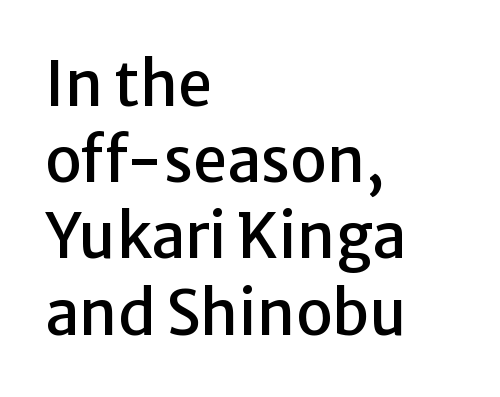
{"serif": "no", "italic": "no", "width": "normal", "stroke_contrast": "low", "x_height": "medium", "monospaced": "no", "underline": "no", "align": "left", "line_spacing": "normal", "line_spacing_ratio": 1.25, "letter_spacing": "normal", "letter_spacing_em": 0.0, "glyph_px": 61}
